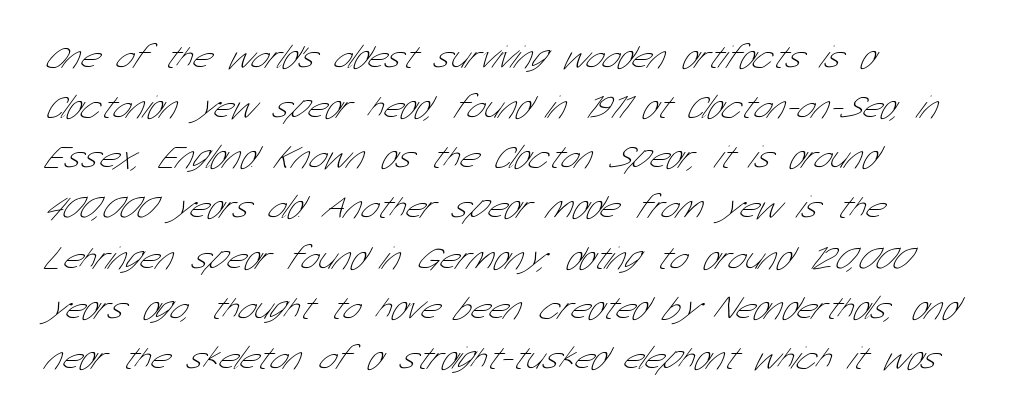
{"serif": "no", "bold": "no", "weight": "thin", "width": "condensed", "stroke_contrast": "low", "x_height": "medium", "monospaced": "no", "underline": "no", "align": "left", "line_spacing": "normal", "line_spacing_ratio": 1.52, "letter_spacing": "normal", "letter_spacing_em": 0.0, "glyph_px": 33}
